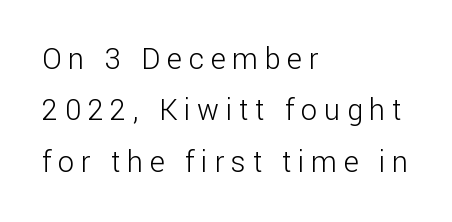
{"serif": "no", "italic": "no", "bold": "no", "weight": "light", "width": "normal", "stroke_contrast": "low", "x_height": "medium", "monospaced": "no", "underline": "no", "align": "left", "line_spacing_ratio": 1.77, "letter_spacing": "wide", "letter_spacing_em": 0.23, "glyph_px": 29}
